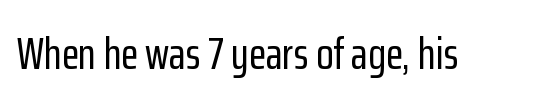
The image shows 45 px condensed sans-serif type, upright; set normal letter spacing, not underlined; low stroke contrast and a medium x-height.
